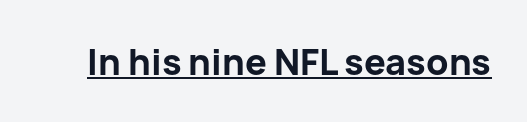
The sample's only ornament is a line tracing under the words. Regarding serifs, this sample does without them. Is the type bold? Yes — the strokes are clearly thick and heavy. The letterforms sit shoulder to shoulder at normal distance. Every character sits straight up, as roman type does.
